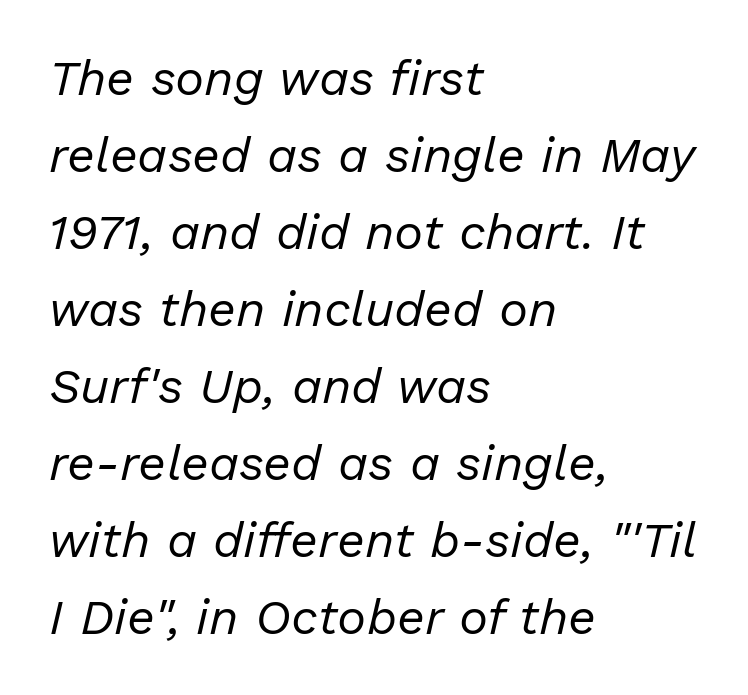
Quick note: interline space is typical. Varying glyph widths throughout — classic text-font behaviour. All the whitespace from short lines collects on the right. There's an unmistakable incline to the writing here. The glyphs are unaccompanied by any horizontal stroke below them.
